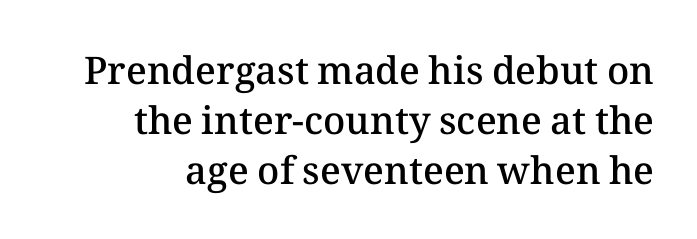
The image shows 38 px semibold type, upright; set normal line spacing (1.31x), normal letter spacing, not underlined; medium stroke contrast and a medium x-height.
